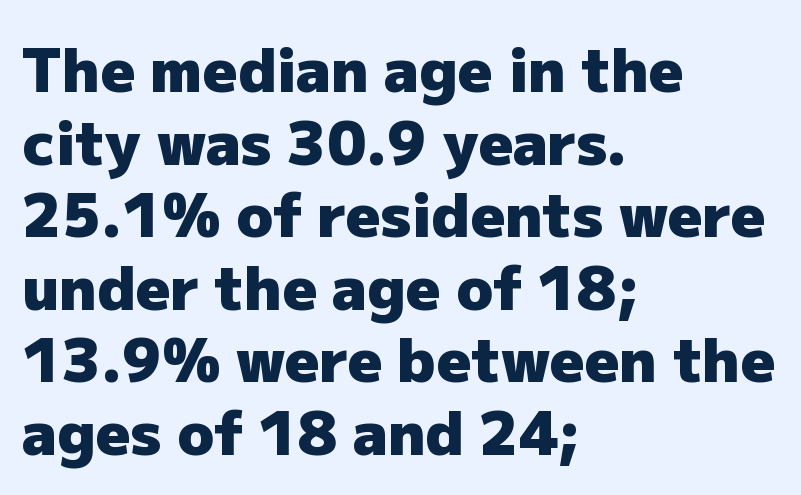
The text block is weighted toward the left margin, trailing off unevenly rightward. Ascenders rise straight up at ninety degrees. Weight check: bold — yes, fully. Has an underline been added? It has not.
